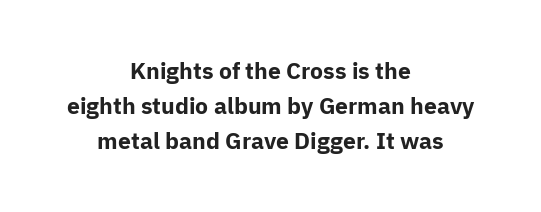
The image shows 23 px bold type, upright; set centered, normal line spacing (1.53x), normal letter spacing, not underlined.
